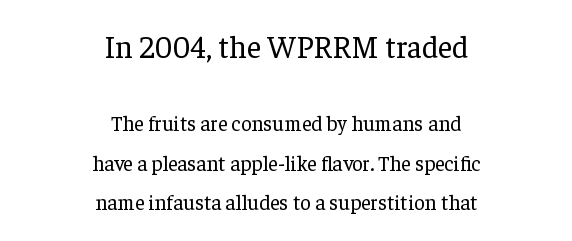
The lines are spread far apart with generous leading. Designer's note — italics off, roman on. Proportional: the letters do not fall into vertical columns. You get the large type first, then a drop to smaller type. Serifs: yes, visible at the terminals of the letterforms. Tracking here is standard; glyphs follow each other at the usual distance.
